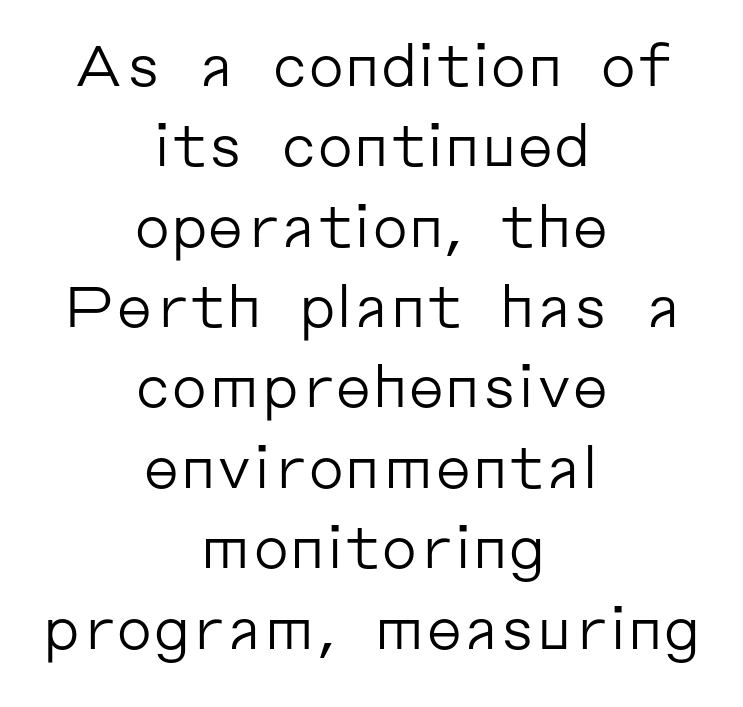
Q: Is the text bold? A: No.
Q: Is the text italic (slanted)? A: No, it is upright.
Q: Is the typeface a serif or a sans-serif typeface? A: Sans-serif.
Q: Is the text underlined? A: No.
Q: How is the paragraph aligned? A: Centered.
Q: Is the spacing between letters normal or unusually wide? A: Normal.
Q: Is the spacing between lines tight, normal or loose? A: Normal.
Q: Width (condensed, normal, or wide)? A: Normal.
Q: Stroke contrast? A: Low.
Q: x-height? A: Medium.
Q: Monospaced? A: No.
